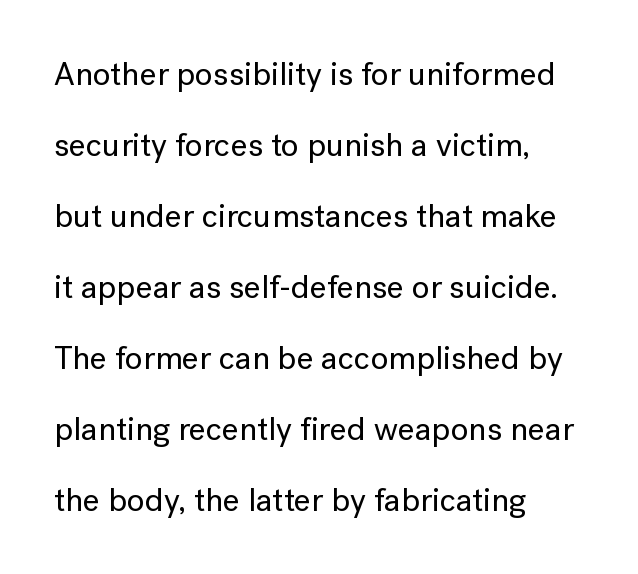
Honestly, there is no underline to notice here at all. Does the copy run flush right? No — it runs flush left. Think of a printed novel: that variable character pitch is what you see here. The letters stand straight up with perfectly vertical stems. Typographically, this falls in the sans-serif category.
